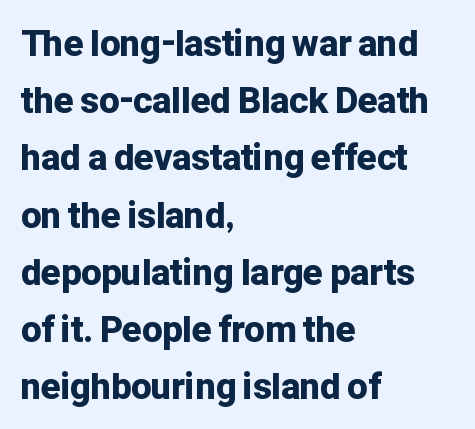
Q: Is the text bold? A: Yes.
Q: Is the text italic (slanted)? A: No, it is upright.
Q: Is the typeface a serif or a sans-serif typeface? A: Sans-serif.
Q: Is the text underlined? A: No.
Q: How is the paragraph aligned? A: Left-aligned.
Q: Is the spacing between letters normal or unusually wide? A: Normal.
Q: Is the spacing between lines tight, normal or loose? A: Normal.
Q: Width (condensed, normal, or wide)? A: Normal.
Q: Stroke contrast? A: Low.
Q: x-height? A: Medium.
Q: Monospaced? A: No.
